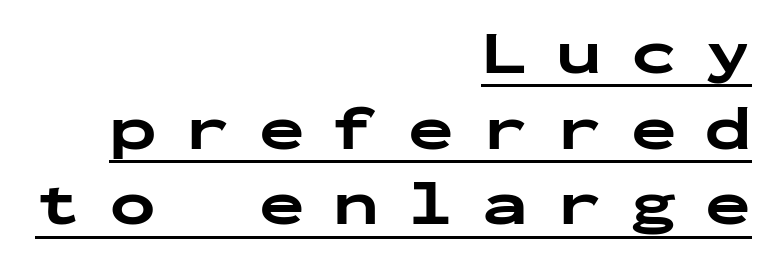
{"serif": "no", "italic": "no", "bold": "yes", "weight": "bold", "width": "wide", "stroke_contrast": "low", "x_height": "medium", "monospaced": "yes", "underline": "yes", "align": "right", "line_spacing_ratio": 1.24, "letter_spacing": "wide", "letter_spacing_em": 0.47, "glyph_px": 61}
